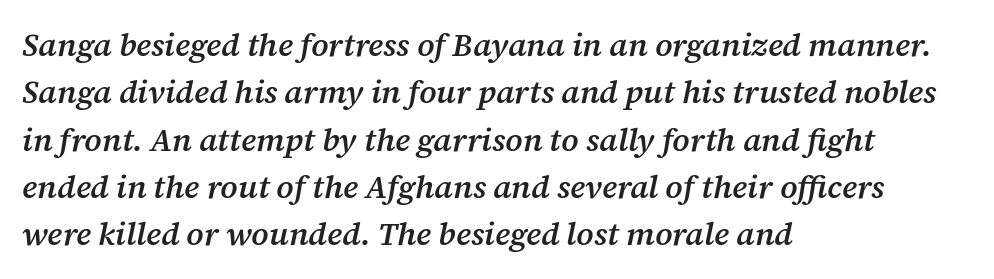
The image shows 32 px semibold serif type, italic (leaning right); set left-aligned, normal line spacing (1.48x), normal letter spacing, not underlined; medium stroke contrast and a medium x-height.
